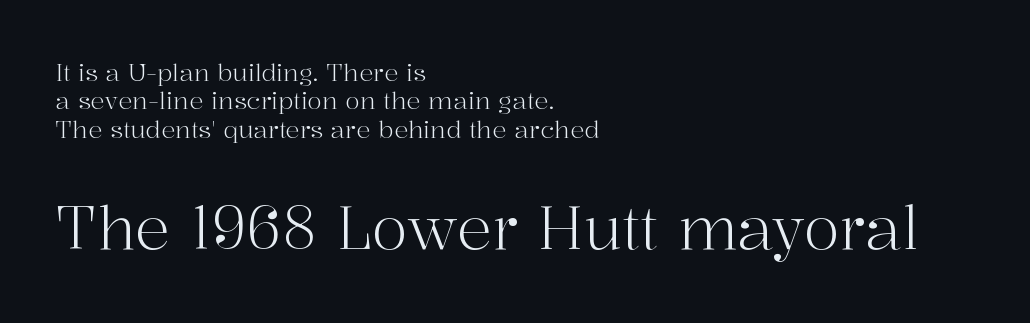
The image shows 59 px light serif type, upright; set left-aligned, line spacing 1.18x, normal letter spacing, not underlined; the second (bottom) block is 2.46x larger; high stroke contrast and a medium x-height.
